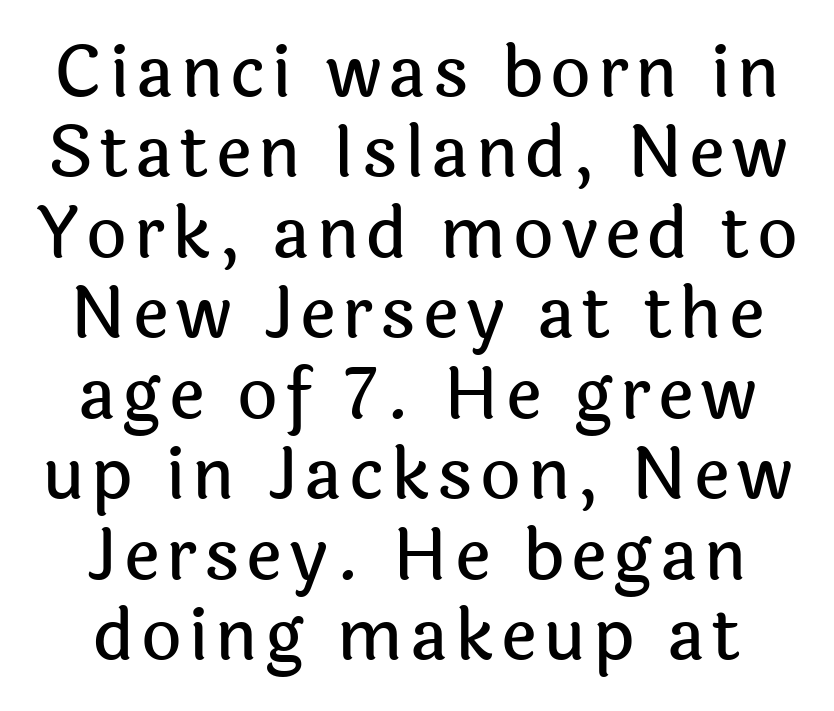
{"serif": "no", "italic": "no", "width": "normal", "x_height": "medium", "monospaced": "no", "underline": "no", "align": "center", "line_spacing": "tight", "line_spacing_ratio": 1.15, "glyph_px": 70}
